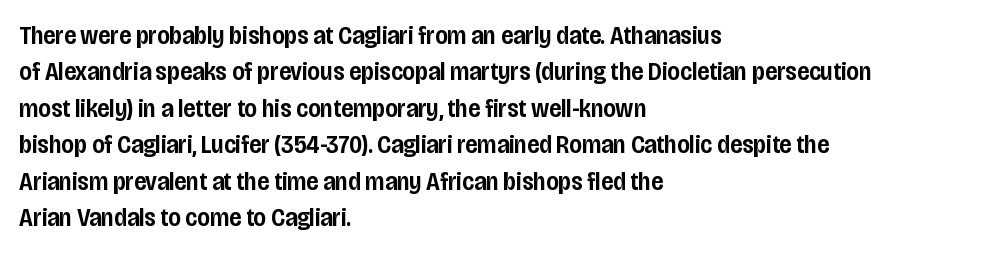
Each glyph is drawn with semibold strokes, heavier than normal yet not fully bold. Each word holds together tightly as a unit, with standard inter-letter gaps. These lines sit exactly where default settings would place them. Every row of glyphs begins at an identical x-position on the left.
